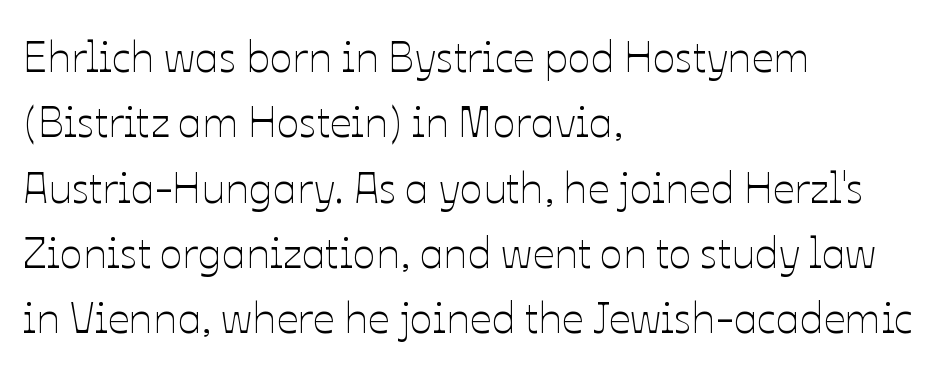
Q: Is the text bold? A: No.
Q: Is the text italic (slanted)? A: No, it is upright.
Q: Is the text underlined? A: No.
Q: How is the paragraph aligned? A: Left-aligned.
Q: Is the spacing between letters normal or unusually wide? A: Normal.
Q: Is the spacing between lines tight, normal or loose? A: Normal.
Q: Width (condensed, normal, or wide)? A: Normal.
Q: Stroke contrast? A: Low.
Q: x-height? A: Medium.
Q: Monospaced? A: No.
